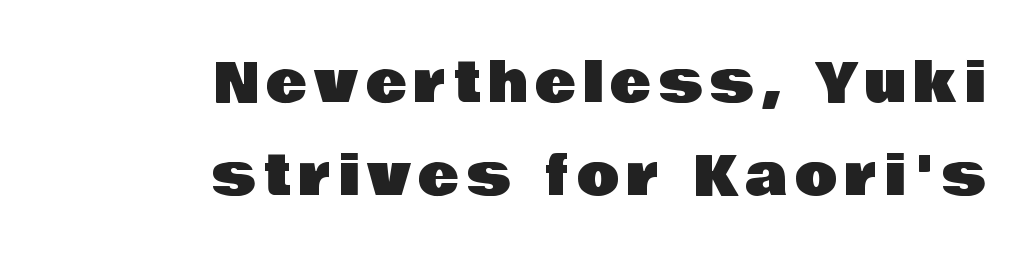
The image shows 55 px sans-serif type, upright; set right-aligned, normal line spacing (1.69x), not underlined; low stroke contrast and a large x-height.
